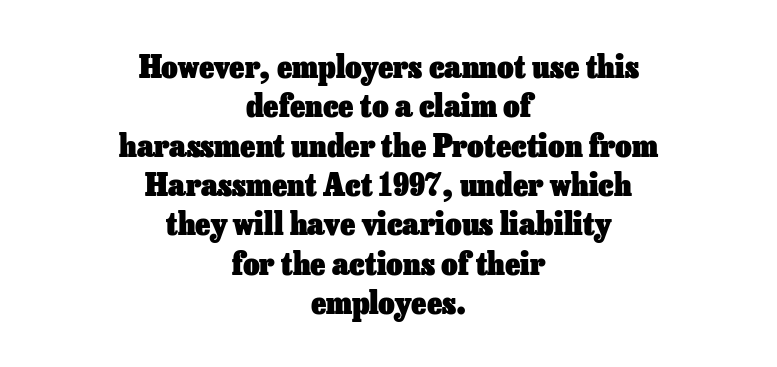
Q: Is the text bold? A: Yes.
Q: Is the text italic (slanted)? A: No, it is upright.
Q: Is the text underlined? A: No.
Q: How is the paragraph aligned? A: Centered.
Q: Is the spacing between letters normal or unusually wide? A: Normal.
Q: Width (condensed, normal, or wide)? A: Normal.
Q: Stroke contrast? A: Low.
Q: x-height? A: Medium.
Q: Monospaced? A: No.
